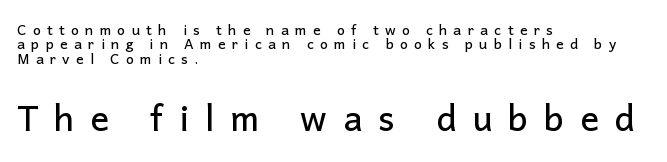
Q: Is the text italic (slanted)? A: No, it is upright.
Q: Is the typeface a serif or a sans-serif typeface? A: Sans-serif.
Q: Is the text underlined? A: No.
Q: How is the paragraph aligned? A: Left-aligned.
Q: Is the spacing between letters normal or unusually wide? A: Unusually wide.
Q: Is the spacing between lines tight, normal or loose? A: Tight.
Q: Which block of text is set in a larger size, the first (top) or the second (bottom)? A: The second (bottom) one.
Q: Width (condensed, normal, or wide)? A: Normal.
Q: Stroke contrast? A: Low.
Q: x-height? A: Medium.
Q: Monospaced? A: No.
